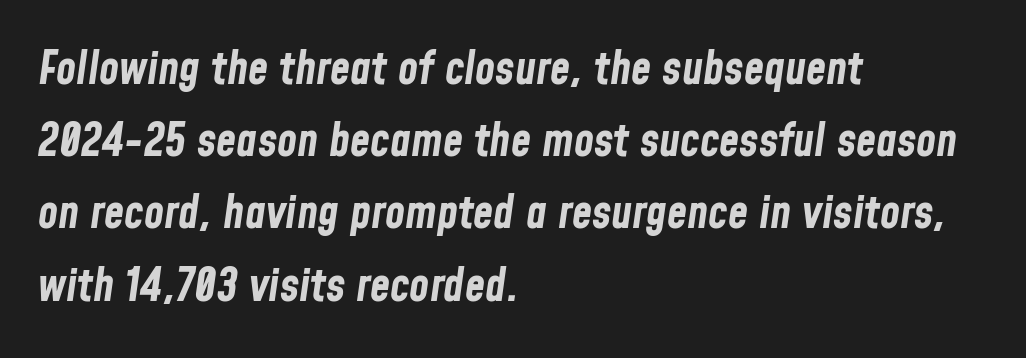
The image shows 46 px bold, condensed type, italic (leaning right); set left-aligned, normal line spacing (1.57x), normal letter spacing, not underlined; low stroke contrast and a medium x-height.
